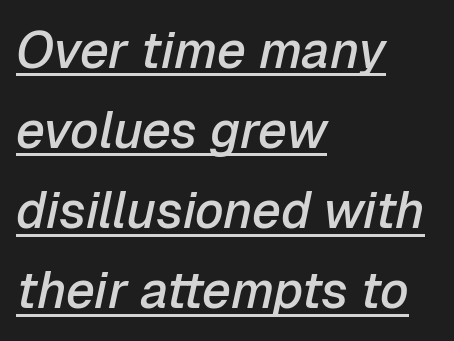
Q: Is the text bold? A: Semi-bold.
Q: Is the text italic (slanted)? A: Yes, it leans right by about 12 degrees.
Q: Is the text underlined? A: Yes.
Q: How is the paragraph aligned? A: Left-aligned.
Q: Is the spacing between letters normal or unusually wide? A: Normal.
Q: Is the spacing between lines tight, normal or loose? A: Normal.
Q: Width (condensed, normal, or wide)? A: Normal.
Q: Stroke contrast? A: Low.
Q: x-height? A: Medium.
Q: Monospaced? A: No.
